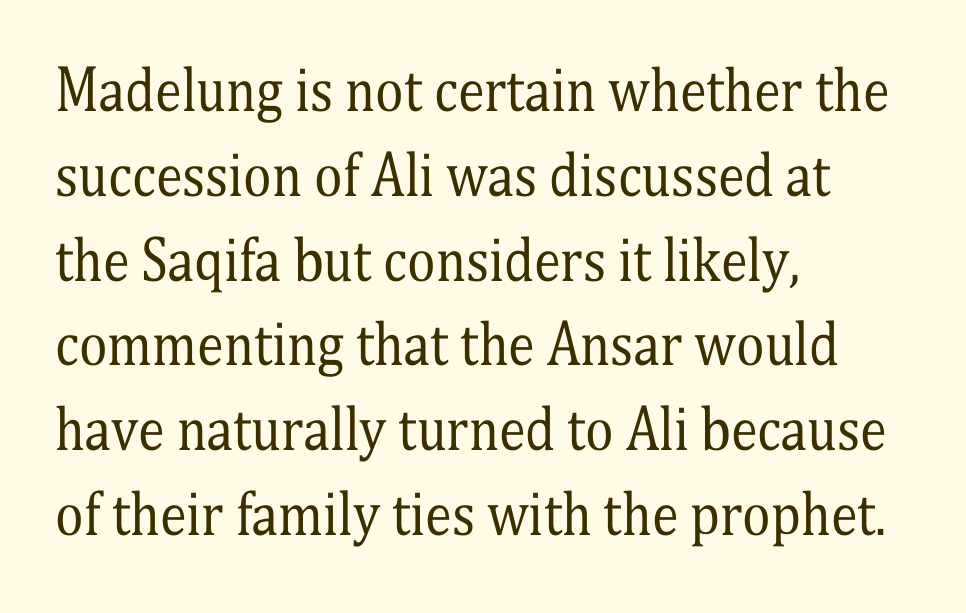
This is serif lettering, the kind often seen in printed books. What's the leading like? Ordinary, nothing unusual. The font sits on the lighter half of the weight spectrum, regular included. This rendering leaves character spacing at its baseline value.
